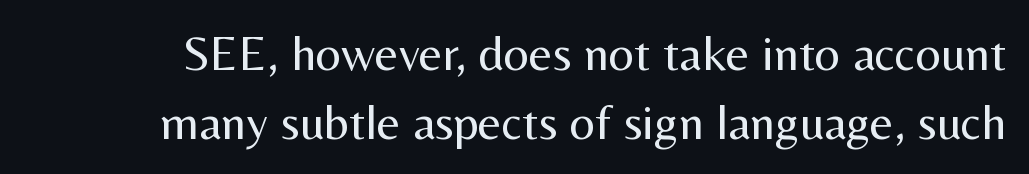
Grotesque or geometric, the face here clearly has no serifs. Letters have the restrained weight of plain body copy at most. This sample has the flowing, uneven cadence of proportional lettering. The rows are spaced the way most documents space them. You can tell it's not italic because the verticals are truly vertical.
